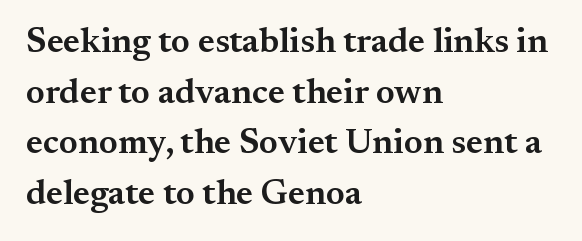
The image shows 35 px semibold serif type, upright; set left-aligned, normal line spacing (1.45x), normal letter spacing, not underlined; medium stroke contrast and a small x-height.
